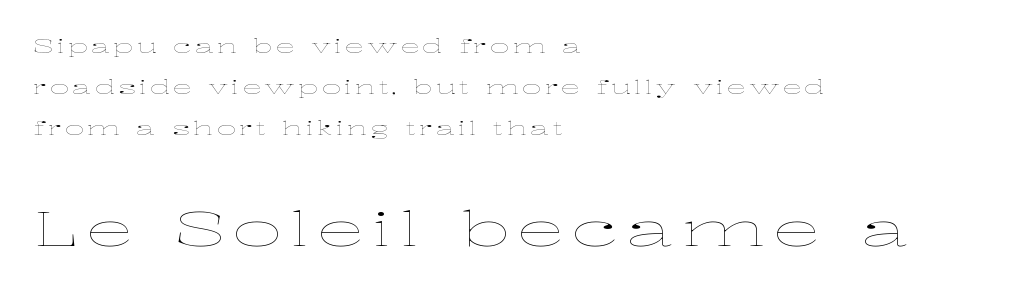
The face used here is proportionally spaced, like ordinary book or web type. Descenders hang freely into open space. The weight would be labelled regular, book, light, or lighter still. The space between consecutive lines is lavish. If you drew a ruler down the left edge, every line would touch it.
